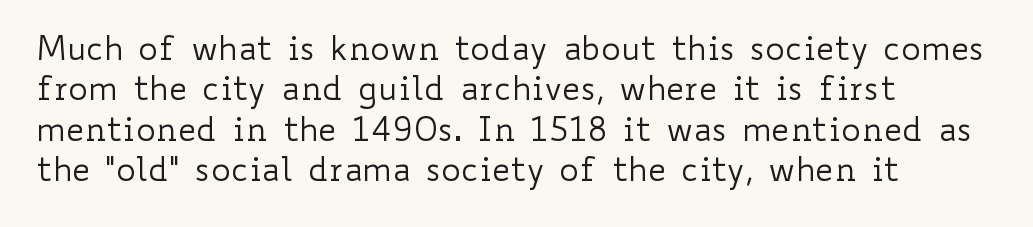
Q: Is the text bold? A: No.
Q: Is the text italic (slanted)? A: No, it is upright.
Q: Is the text underlined? A: No.
Q: How is the paragraph aligned? A: Left-aligned.
Q: Is the spacing between letters normal or unusually wide? A: Normal.
Q: Width (condensed, normal, or wide)? A: Wide.
Q: Stroke contrast? A: Low.
Q: x-height? A: Small.
Q: Monospaced? A: No.
